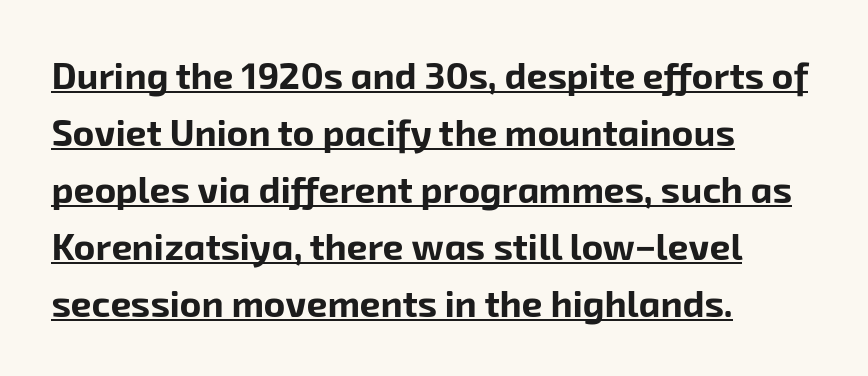
The image shows 37 px bold sans-serif type; set left-aligned, normal line spacing (1.54x), normal letter spacing, underlined; low stroke contrast and a medium x-height.
